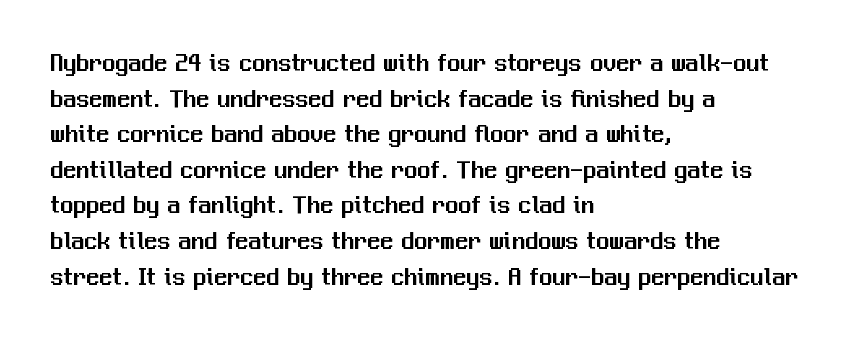
Compared with a centered layout, this one pins lines to the left instead. These lines were composed using upright roman letters. The type is set solid horizontally, with unmodified tracking. Vertical spacing — default. A bare baseline throughout the passage.
